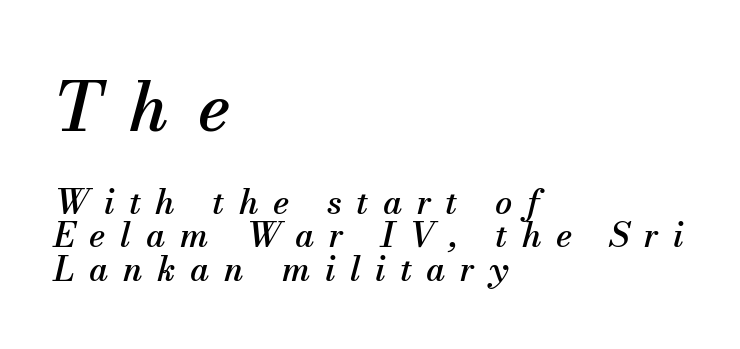
Q: Is the text italic (slanted)? A: Yes, it leans right by about 13 degrees.
Q: Is the typeface a serif or a sans-serif typeface? A: Serif.
Q: Is the text underlined? A: No.
Q: How is the paragraph aligned? A: Left-aligned.
Q: Is the spacing between letters normal or unusually wide? A: Unusually wide.
Q: Is the spacing between lines tight, normal or loose? A: Tight.
Q: Which block of text is set in a larger size, the first (top) or the second (bottom)? A: The first (top) one.
Q: Width (condensed, normal, or wide)? A: Normal.
Q: Stroke contrast? A: Medium.
Q: x-height? A: Small.
Q: Monospaced? A: No.
